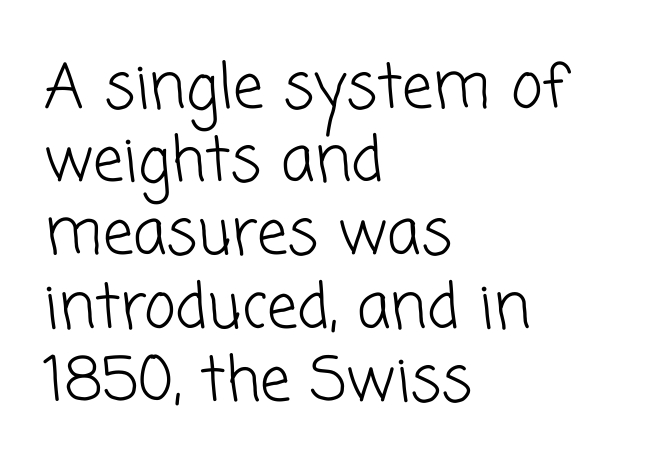
Q: Is the text bold? A: No.
Q: Is the typeface a serif or a sans-serif typeface? A: Sans-serif.
Q: Is the text underlined? A: No.
Q: How is the paragraph aligned? A: Left-aligned.
Q: Is the spacing between letters normal or unusually wide? A: Normal.
Q: Width (condensed, normal, or wide)? A: Normal.
Q: Stroke contrast? A: Low.
Q: x-height? A: Medium.
Q: Monospaced? A: No.
